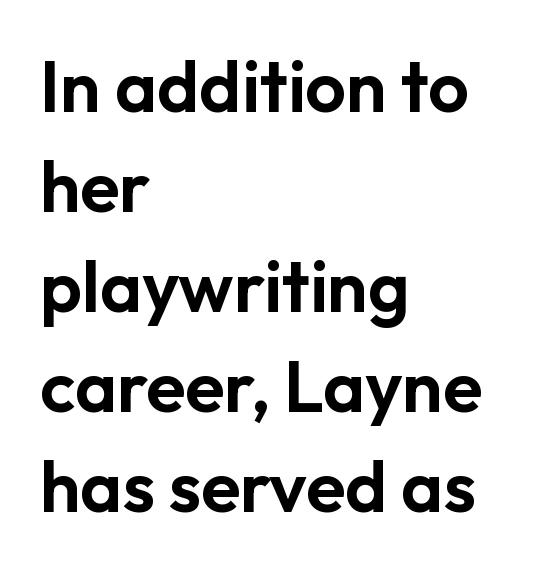
Q: Is the text italic (slanted)? A: No, it is upright.
Q: Is the typeface a serif or a sans-serif typeface? A: Sans-serif.
Q: Is the text underlined? A: No.
Q: How is the paragraph aligned? A: Left-aligned.
Q: Is the spacing between letters normal or unusually wide? A: Normal.
Q: Is the spacing between lines tight, normal or loose? A: Normal.
Q: Width (condensed, normal, or wide)? A: Normal.
Q: Stroke contrast? A: Low.
Q: x-height? A: Medium.
Q: Monospaced? A: No.
